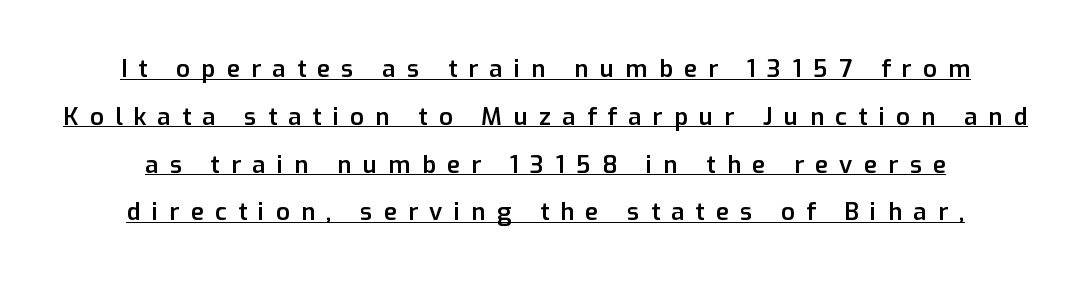
Q: Is the text bold? A: Semi-bold.
Q: Is the text italic (slanted)? A: No, it is upright.
Q: Is the text underlined? A: Yes.
Q: How is the paragraph aligned? A: Centered.
Q: Is the spacing between letters normal or unusually wide? A: Unusually wide.
Q: Is the spacing between lines tight, normal or loose? A: Loose.
